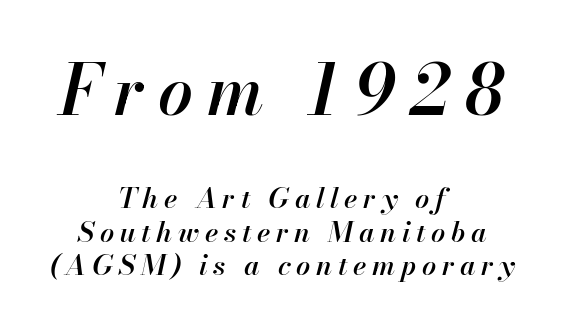
The image shows 69 px semibold type, italic (leaning right); set centered, line spacing 1.21x, unusually wide letter spacing (+0.2 em), not underlined; the first (top) block is 2.46x larger; high stroke contrast and a small x-height.
